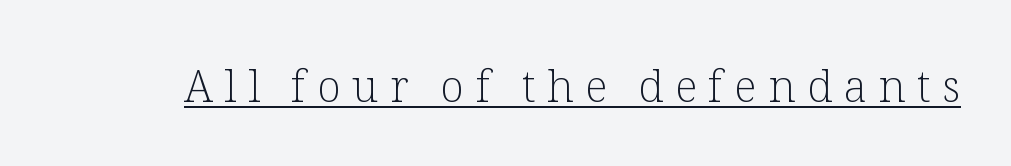
The image shows 44 px light serif type, upright; set unusually wide letter spacing (+0.26 em), underlined; low stroke contrast and a medium x-height.
